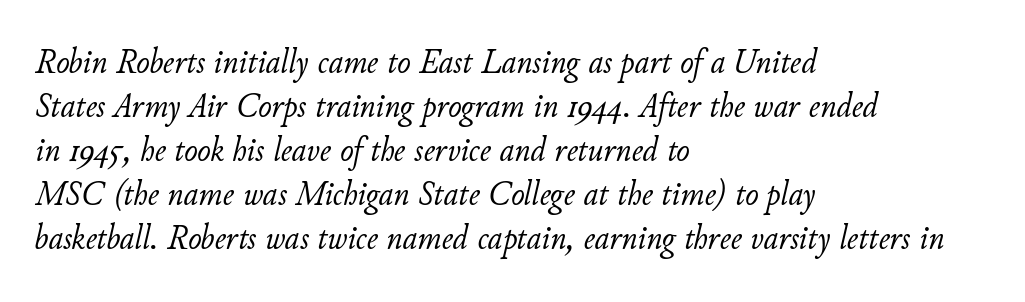
Q: Is the text bold? A: No.
Q: Is the text italic (slanted)? A: Yes, it leans right by about 11 degrees.
Q: Is the text underlined? A: No.
Q: How is the paragraph aligned? A: Left-aligned.
Q: Is the spacing between letters normal or unusually wide? A: Normal.
Q: Width (condensed, normal, or wide)? A: Normal.
Q: Stroke contrast? A: Low.
Q: x-height? A: Small.
Q: Monospaced? A: No.
